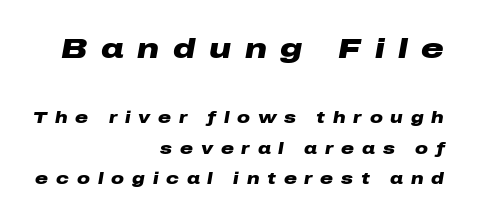
Q: Is the text bold? A: Yes.
Q: Is the text italic (slanted)? A: Yes, it leans right by about 10 degrees.
Q: Is the text underlined? A: No.
Q: How is the paragraph aligned? A: Right-aligned.
Q: Is the spacing between letters normal or unusually wide? A: Unusually wide.
Q: Which block of text is set in a larger size, the first (top) or the second (bottom)? A: The first (top) one.
Q: Width (condensed, normal, or wide)? A: Wide.
Q: Stroke contrast? A: Low.
Q: x-height? A: Medium.
Q: Monospaced? A: No.
